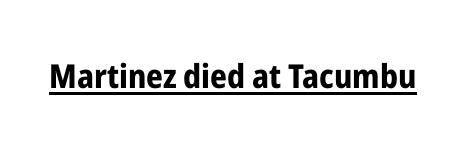
The letters stand straight up with perfectly vertical stems. The horizontal fit of the characters is conventional and even. This is sans-serif lettering, the kind often seen on screens and signage. You can see a thin bar hugging the bottom of the glyphs.
